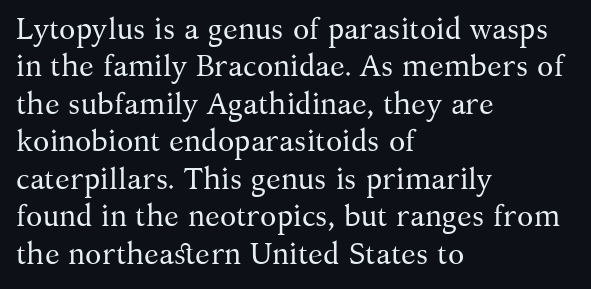
Q: Is the text bold? A: No.
Q: Is the text italic (slanted)? A: No, it is upright.
Q: Is the typeface a serif or a sans-serif typeface? A: Serif.
Q: Is the text underlined? A: No.
Q: How is the paragraph aligned? A: Left-aligned.
Q: Is the spacing between letters normal or unusually wide? A: Normal.
Q: Is the spacing between lines tight, normal or loose? A: Normal.
Q: Width (condensed, normal, or wide)? A: Normal.
Q: Stroke contrast? A: Medium.
Q: x-height? A: Medium.
Q: Monospaced? A: No.
